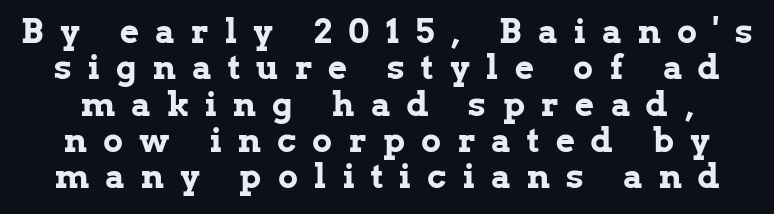
{"serif": "yes", "italic": "no", "bold": "yes", "weight": "bold", "width": "normal", "stroke_contrast": "low", "x_height": "medium", "monospaced": "no", "underline": "no", "line_spacing": "tight", "line_spacing_ratio": 1.1, "letter_spacing": "wide", "letter_spacing_em": 0.5, "glyph_px": 33}
